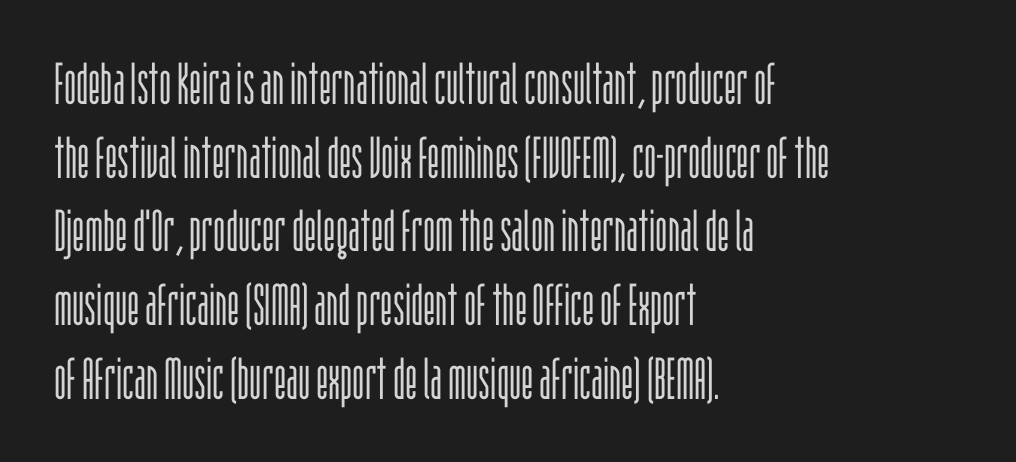
Q: Is the text bold? A: No.
Q: Is the text italic (slanted)? A: No, it is upright.
Q: Is the typeface a serif or a sans-serif typeface? A: Sans-serif.
Q: Is the text underlined? A: No.
Q: How is the paragraph aligned? A: Left-aligned.
Q: Is the spacing between letters normal or unusually wide? A: Normal.
Q: Is the spacing between lines tight, normal or loose? A: Normal.
Q: Width (condensed, normal, or wide)? A: Condensed.
Q: Stroke contrast? A: Low.
Q: x-height? A: Large.
Q: Monospaced? A: No.
